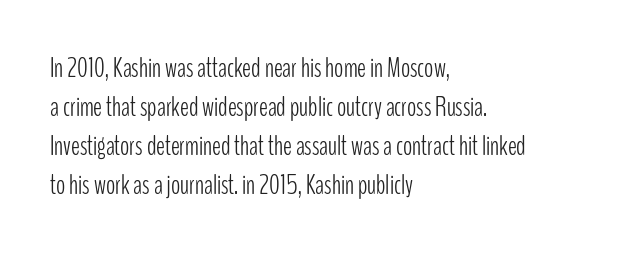
The image shows 27 px text type, upright; set left-aligned, normal line spacing (1.44x), normal letter spacing, not underlined.
